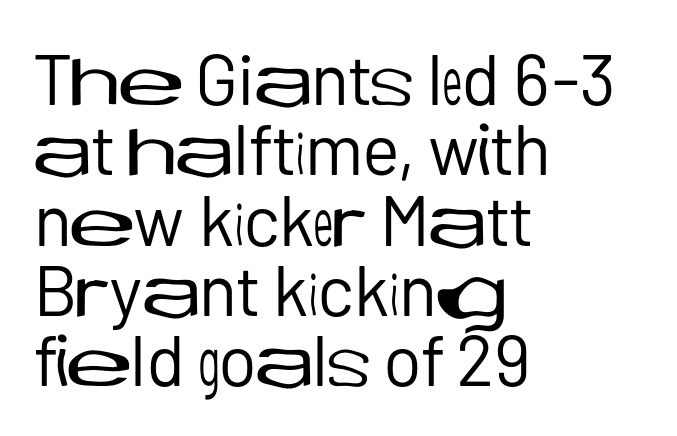
Are there feet on the stems? There aren't — it's a sans. Stem width sits at or under what a default text font uses. The paragraph has a hard left edge and a soft right edge. Is this a fixed-width face? No — the glyphs have proportional, varying widths. This block would grow much taller if given ordinary leading; it's compressed now.
